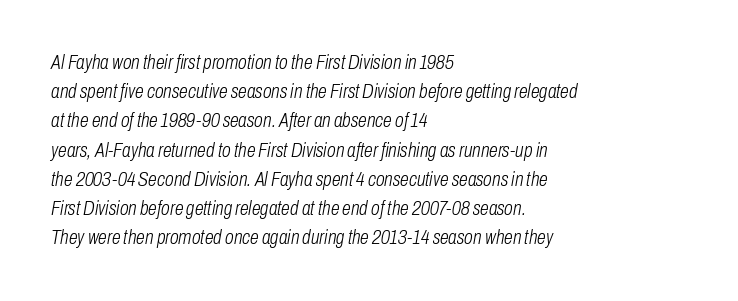
The image shows 20 px text type, italic (leaning right); set left-aligned, normal line spacing (1.46x), normal letter spacing, not underlined.
